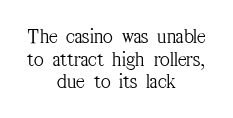
Q: Is the text bold? A: No.
Q: Is the text italic (slanted)? A: No, it is upright.
Q: Is the text underlined? A: No.
Q: How is the paragraph aligned? A: Centered.
Q: Is the spacing between letters normal or unusually wide? A: Normal.
Q: Is the spacing between lines tight, normal or loose? A: Tight.
